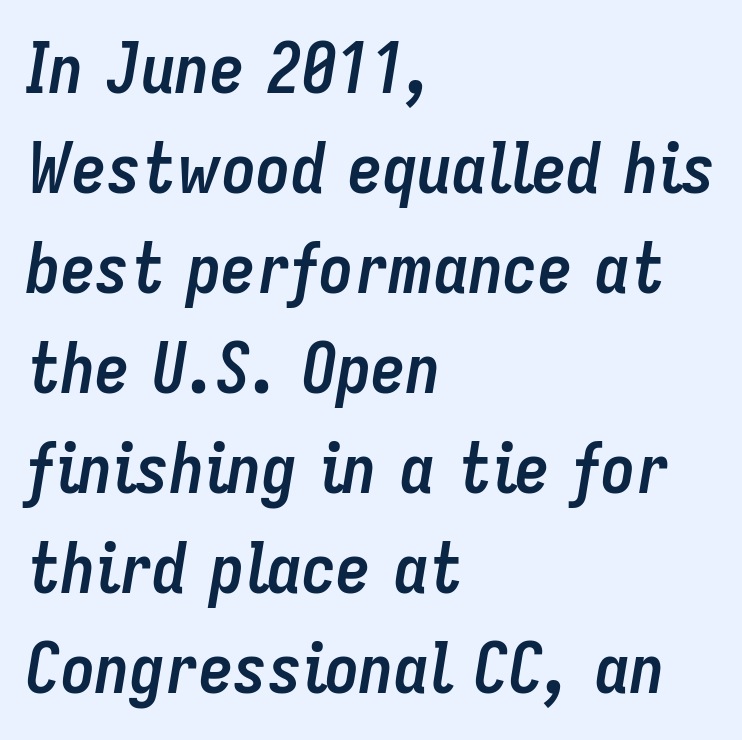
A classic flush-left, rag-right setting is used for this passage. A typesetter would call this zero additional tracking. These lines were composed using italics. Check the space under the baseline: it is left empty.
